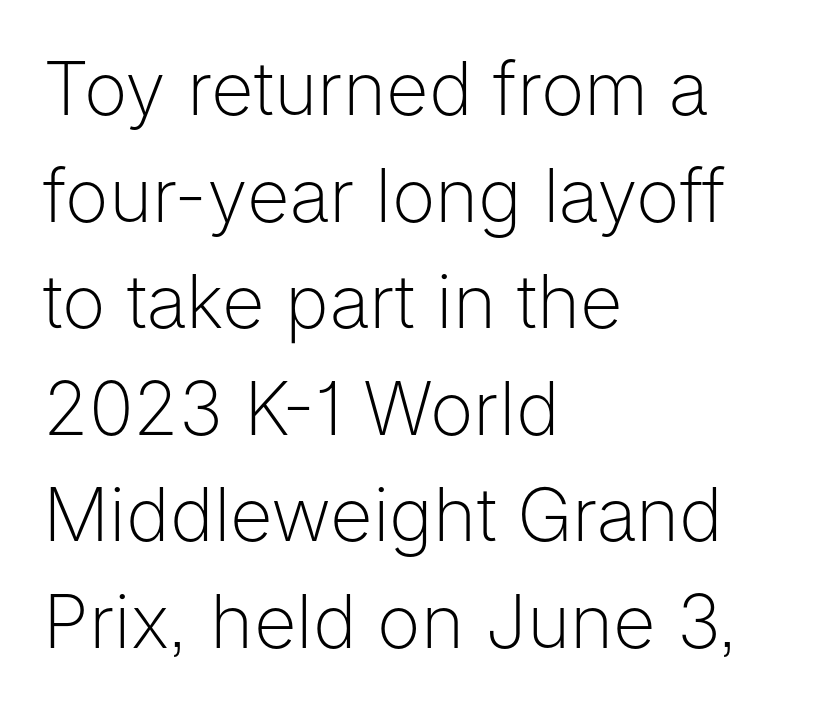
A typesetter would label this face a sans. The passage shown is typed in a proportional face where columns would drift. All the whitespace from short lines collects on the right. Type without underlining. The letters sit at their default tracking, neither squeezed nor spread.
